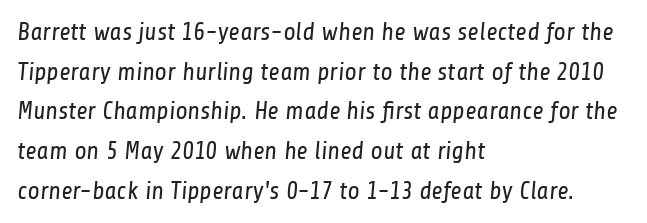
Short and long lines alike share a common starting point at left. Letters have the restrained weight of plain body copy at most. The passage shown stacks its lines at a standard gap. Default kerning and tracking; the words read as compact shapes. Any mark beneath the type? The region is blank.
